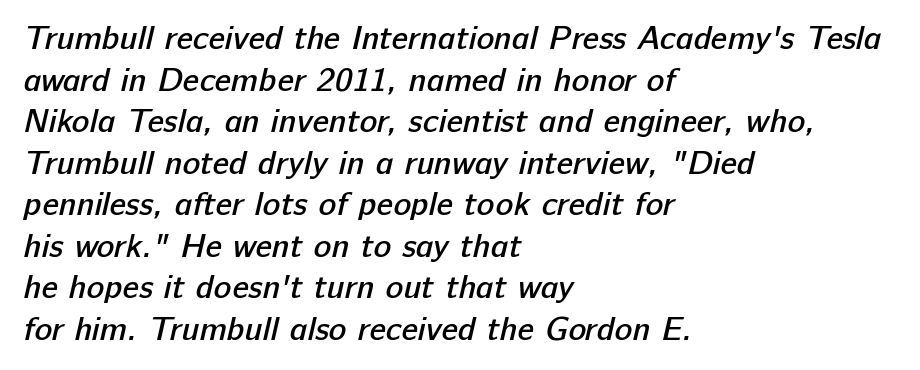
The image shows 33 px semibold sans-serif type; set left-aligned, normal line spacing (1.26x), normal letter spacing, not underlined; low stroke contrast and a medium x-height.
